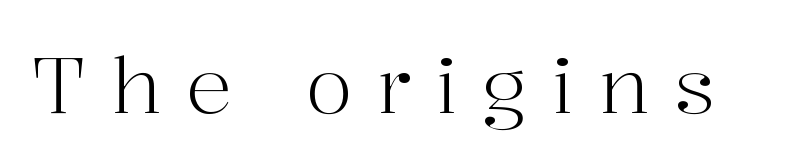
Q: Is the text bold? A: No.
Q: Is the text italic (slanted)? A: No, it is upright.
Q: Is the typeface a serif or a sans-serif typeface? A: Serif.
Q: Is the text underlined? A: No.
Q: Is the spacing between letters normal or unusually wide? A: Unusually wide.
Q: Width (condensed, normal, or wide)? A: Normal.
Q: Stroke contrast? A: High.
Q: x-height? A: Medium.
Q: Monospaced? A: No.
